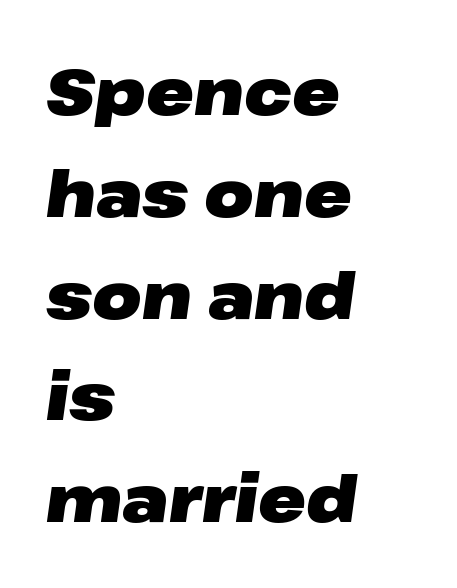
{"italic": "yes", "lean": "right", "slant_degrees": 8, "bold": "yes", "weight": "heavy", "width": "wide", "stroke_contrast": "low", "x_height": "medium", "monospaced": "no", "underline": "no", "align": "left", "line_spacing": "normal", "line_spacing_ratio": 1.59, "letter_spacing": "normal", "letter_spacing_em": 0.0, "glyph_px": 64}
